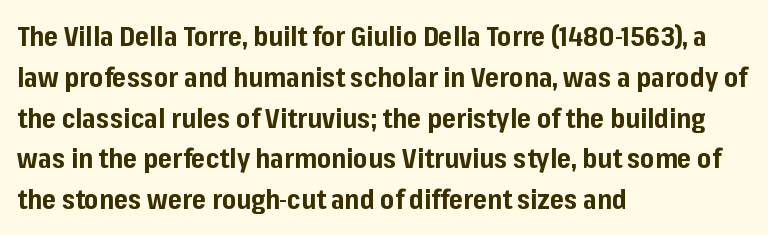
Q: Is the text bold? A: Yes.
Q: Is the text italic (slanted)? A: No, it is upright.
Q: Is the text underlined? A: No.
Q: How is the paragraph aligned? A: Left-aligned.
Q: Is the spacing between letters normal or unusually wide? A: Normal.
Q: Is the spacing between lines tight, normal or loose? A: Normal.
